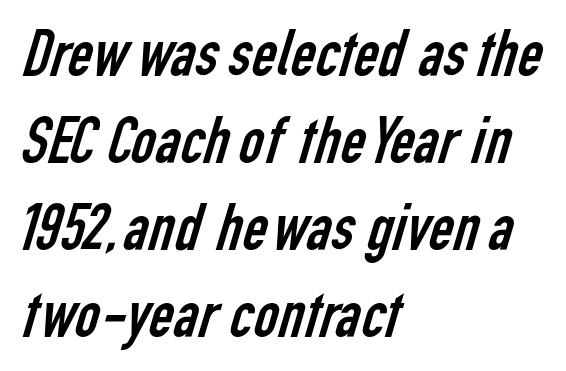
The image shows 68 px regular-weight, condensed sans-serif type; set left-aligned, normal line spacing (1.28x), normal letter spacing, not underlined; low stroke contrast and a medium x-height.
